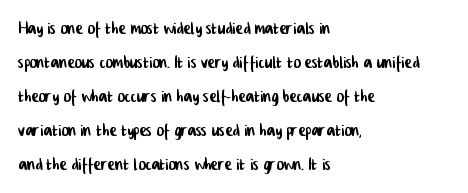
Reading down the column, the eye jumps a familiar distance to each next line. The area under the type is left untouched. All the whitespace from short lines collects on the right. The horizontal fit of the characters is conventional and even.
